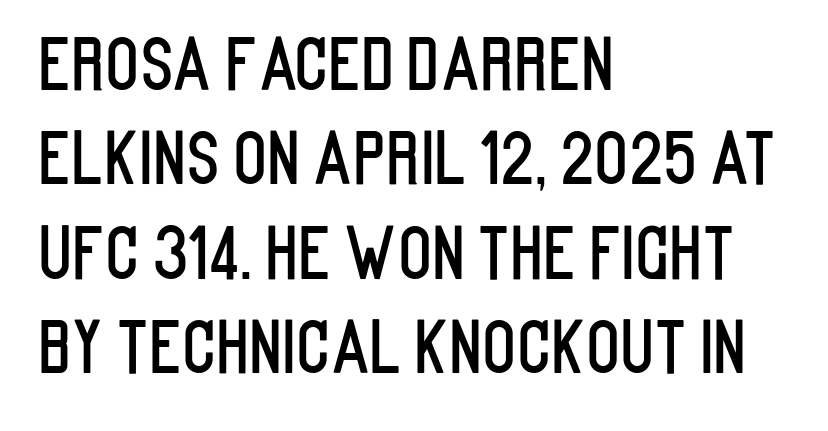
Q: Is the text italic (slanted)? A: No, it is upright.
Q: Is the typeface a serif or a sans-serif typeface? A: Sans-serif.
Q: Is the text underlined? A: No.
Q: How is the paragraph aligned? A: Left-aligned.
Q: Is the spacing between letters normal or unusually wide? A: Normal.
Q: Is the spacing between lines tight, normal or loose? A: Normal.
Q: Width (condensed, normal, or wide)? A: Condensed.
Q: Stroke contrast? A: Low.
Q: x-height? A: Large.
Q: Monospaced? A: No.
